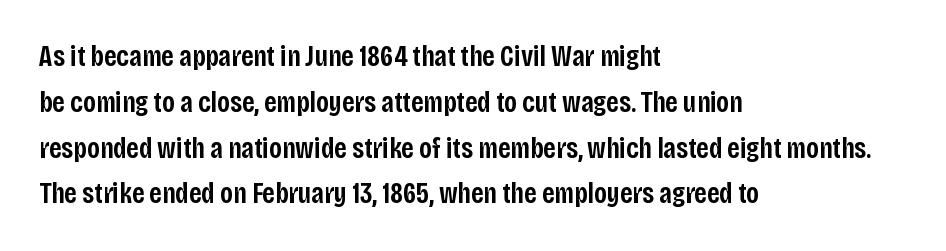
{"serif": "no", "italic": "no", "bold": "semi", "weight": "semibold", "width": "condensed", "stroke_contrast": "low", "x_height": "large", "monospaced": "no", "underline": "no", "align": "left", "line_spacing": "normal", "line_spacing_ratio": 1.58, "letter_spacing": "normal", "letter_spacing_em": 0.0, "glyph_px": 29}
